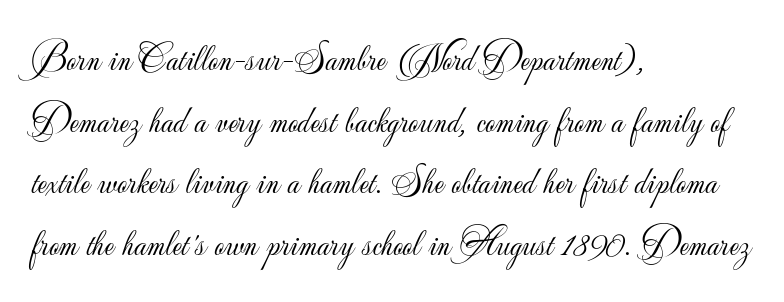
The image shows 39 px light sans-serif type; set left-aligned, normal line spacing (1.58x), normal letter spacing, not underlined; low stroke contrast and a small x-height.
